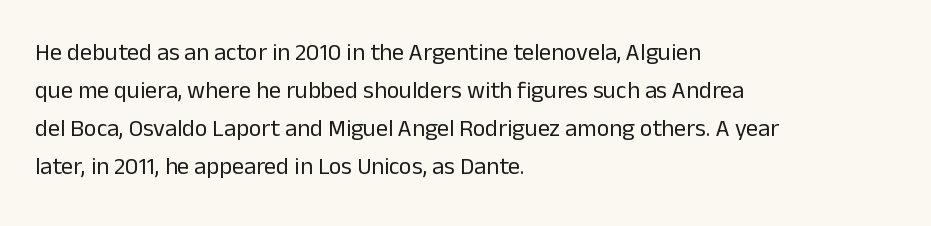
Q: Is the text bold? A: No.
Q: Is the text italic (slanted)? A: No, it is upright.
Q: Is the text underlined? A: No.
Q: How is the paragraph aligned? A: Left-aligned.
Q: Is the spacing between letters normal or unusually wide? A: Normal.
Q: Is the spacing between lines tight, normal or loose? A: Normal.
